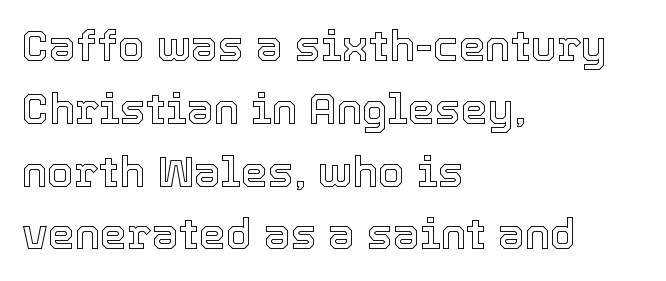
{"italic": "no", "width": "normal", "x_height": "medium", "monospaced": "no", "underline": "no", "align": "left", "line_spacing": "normal", "line_spacing_ratio": 1.46, "letter_spacing": "normal", "letter_spacing_em": 0.0, "glyph_px": 43}
